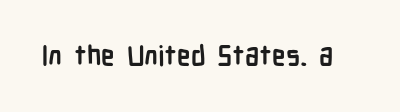
Q: Is the text bold? A: Yes.
Q: Is the text italic (slanted)? A: No, it is upright.
Q: Is the text underlined? A: No.
Q: Is the spacing between letters normal or unusually wide? A: Normal.
